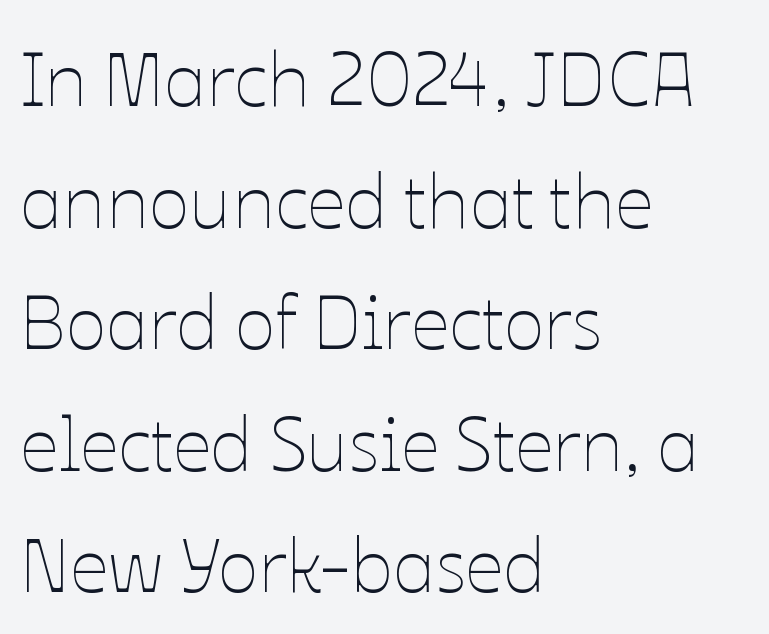
Q: Is the text bold? A: No.
Q: Is the text italic (slanted)? A: No, it is upright.
Q: Is the text underlined? A: No.
Q: How is the paragraph aligned? A: Left-aligned.
Q: Is the spacing between letters normal or unusually wide? A: Normal.
Q: Is the spacing between lines tight, normal or loose? A: Normal.
Q: Width (condensed, normal, or wide)? A: Normal.
Q: Stroke contrast? A: Low.
Q: x-height? A: Medium.
Q: Monospaced? A: No.
